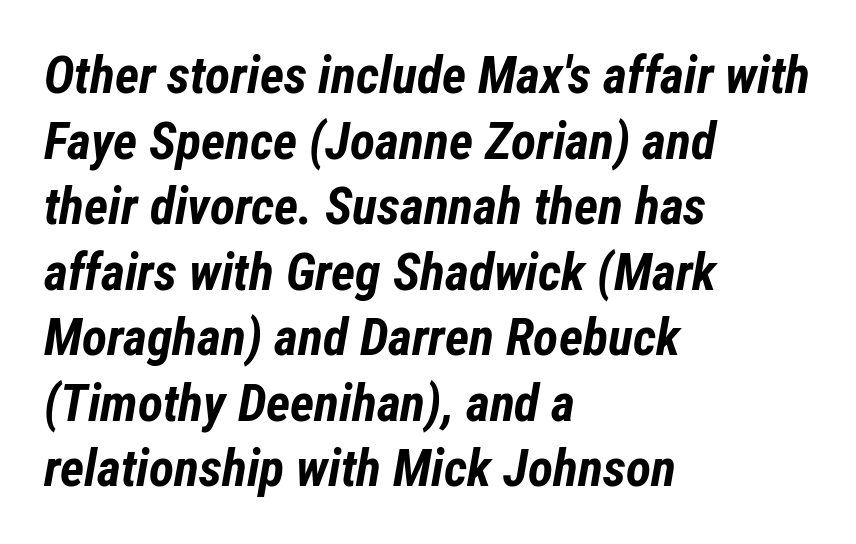
Q: Is the text bold? A: Yes.
Q: Is the text italic (slanted)? A: Yes, it leans right by about 12 degrees.
Q: Is the text underlined? A: No.
Q: How is the paragraph aligned? A: Left-aligned.
Q: Is the spacing between letters normal or unusually wide? A: Normal.
Q: Is the spacing between lines tight, normal or loose? A: Normal.
Q: Width (condensed, normal, or wide)? A: Condensed.
Q: Stroke contrast? A: Low.
Q: x-height? A: Medium.
Q: Monospaced? A: No.
